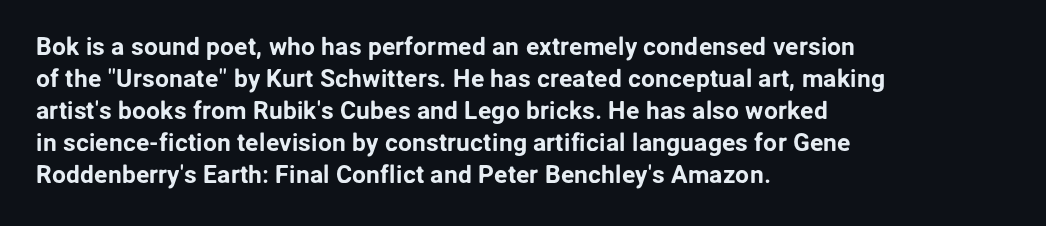
Q: Is the text italic (slanted)? A: No, it is upright.
Q: Is the text underlined? A: No.
Q: How is the paragraph aligned? A: Left-aligned.
Q: Is the spacing between letters normal or unusually wide? A: Normal.
Q: Is the spacing between lines tight, normal or loose? A: Normal.
